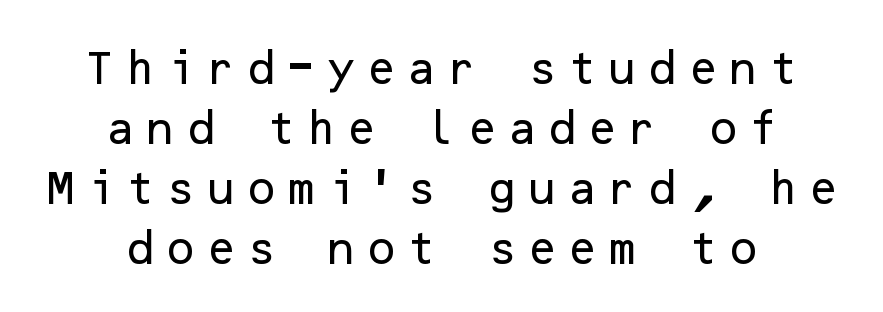
{"serif": "no", "italic": "no", "width": "normal", "stroke_contrast": "low", "x_height": "medium", "underline": "no", "align": "center", "line_spacing": "normal", "line_spacing_ratio": 1.62, "letter_spacing": "wide", "letter_spacing_em": 0.22, "glyph_px": 37}
